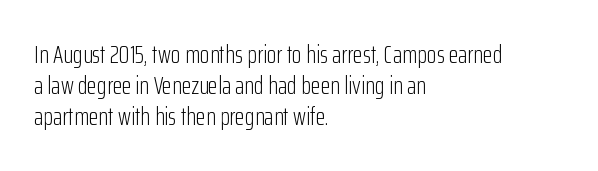
Q: Is the text bold? A: No.
Q: Is the text italic (slanted)? A: No, it is upright.
Q: Is the text underlined? A: No.
Q: How is the paragraph aligned? A: Left-aligned.
Q: Is the spacing between letters normal or unusually wide? A: Normal.
Q: Is the spacing between lines tight, normal or loose? A: Normal.
